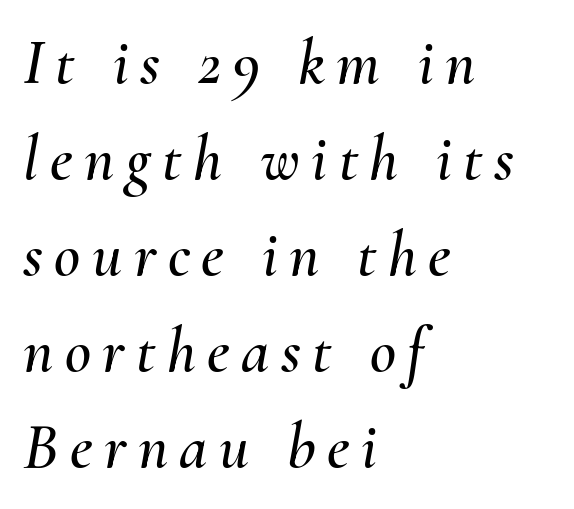
{"italic": "yes", "lean": "right", "slant_degrees": 10, "width": "normal", "stroke_contrast": "medium", "x_height": "small", "monospaced": "no", "underline": "no", "align": "left", "line_spacing": "normal", "line_spacing_ratio": 1.5, "glyph_px": 64}
